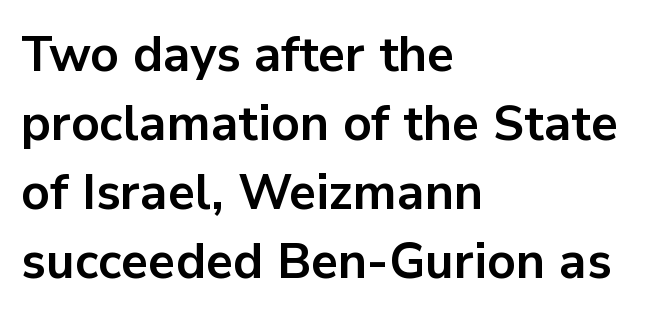
The image shows 49 px bold sans-serif type, upright; set left-aligned, normal line spacing (1.41x), normal letter spacing, not underlined; low stroke contrast and a medium x-height.
